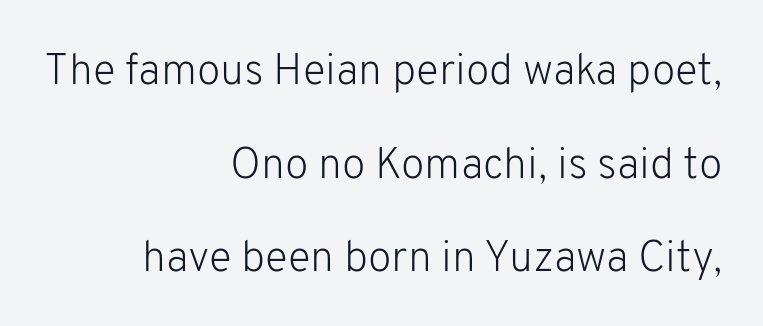
The image shows 43 px light sans-serif type, upright; set right-aligned, loose line spacing (2.18x), normal letter spacing, not underlined; low stroke contrast and a medium x-height.
